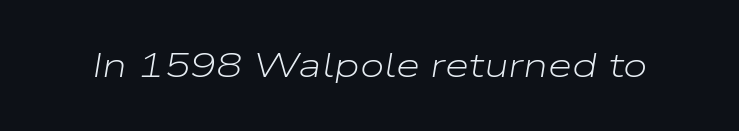
{"italic": "yes", "lean": "right", "slant_degrees": 9, "bold": "no", "weight": "light", "width": "wide", "stroke_contrast": "low", "x_height": "medium", "monospaced": "no", "underline": "no", "letter_spacing": "normal", "letter_spacing_em": 0.0, "glyph_px": 35}
